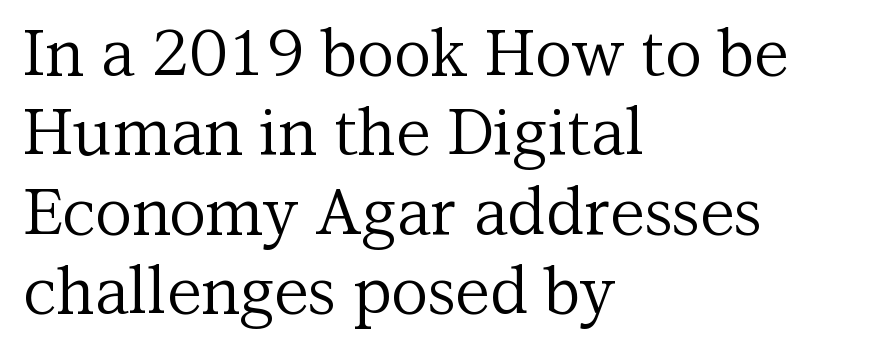
The image shows 64 px regular-weight serif type, upright; set left-aligned, line spacing 1.24x, normal letter spacing, not underlined; medium stroke contrast and a medium x-height.
